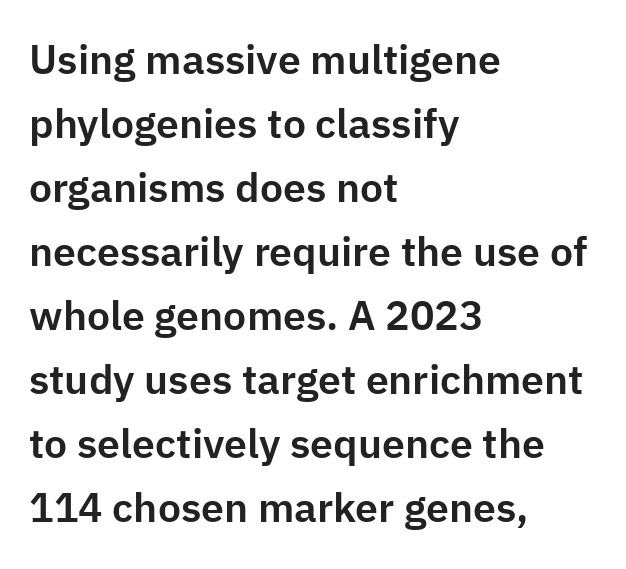
Horizontal alignment here is leftward, the default for most running prose. Letterform terminals end flat and unadorned throughout the passage. Students, observe: this is what conventionally led text looks like. Spacing verdict: proportional, widths tailored to each character. Short note: letters normally spaced. Type without underlining.
